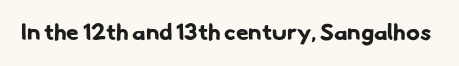
Q: Is the text bold? A: Yes.
Q: Is the text underlined? A: No.
Q: Is the spacing between letters normal or unusually wide? A: Normal.
